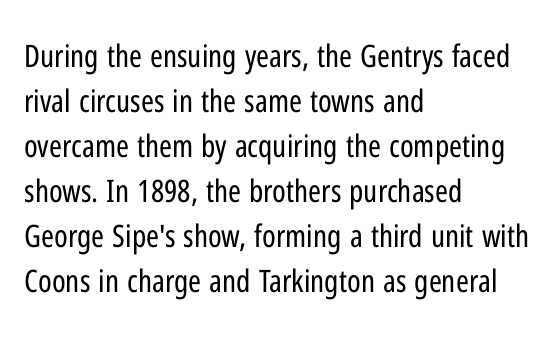
{"serif": "no", "italic": "no", "bold": "no", "weight": "regular", "width": "condensed", "stroke_contrast": "low", "x_height": "medium", "monospaced": "no", "underline": "no", "align": "left", "line_spacing": "normal", "line_spacing_ratio": 1.45, "letter_spacing": "normal", "letter_spacing_em": 0.0, "glyph_px": 31}
